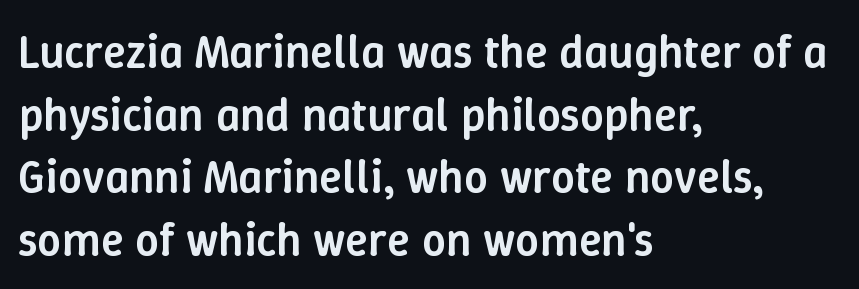
The image shows 47 px semibold type, upright; set left-aligned, normal line spacing (1.33x), normal letter spacing, not underlined; low stroke contrast and a medium x-height.
